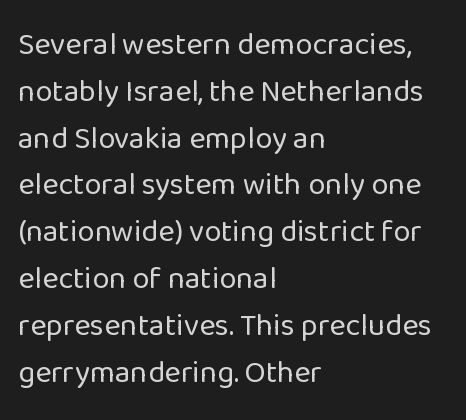
The face looks like a standard text weight, possibly lighter. The text block is weighted toward the left margin, trailing off unevenly rightward. Quick note: interline space is typical. The letters advance in unequal steps, a hallmark of proportional type.
